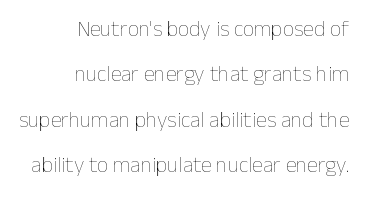
The image shows 22 px text type, upright; set right-aligned, loose line spacing (2.06x), normal letter spacing, not underlined.
